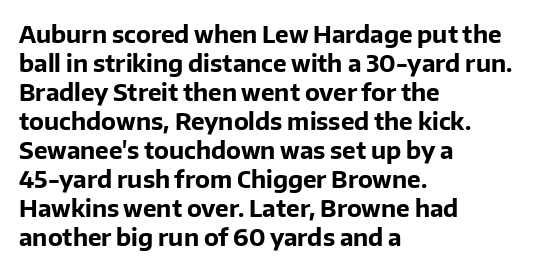
The image shows 23 px bold type, upright; set left-aligned, normal line spacing (1.26x), normal letter spacing, not underlined.
